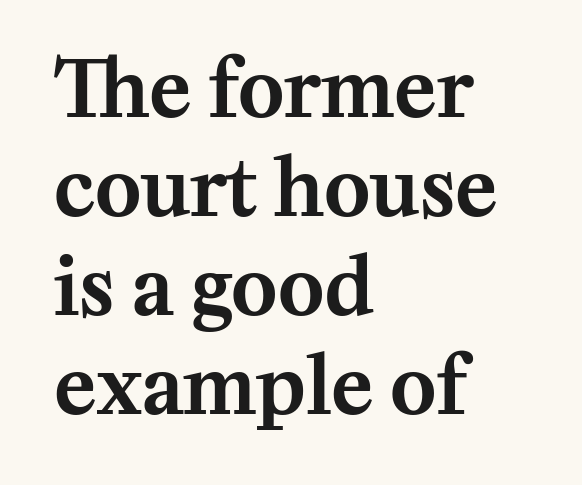
Line starts are locked; line ends wander. Proportional: the letters do not fall into vertical columns. Each letter's strokes conclude with small projecting serifs. The rendering uses a moderate line-height, typical for paragraphs. Does extra space separate the letters? No, they use regular spacing. Clear beneath every line of the passage.
